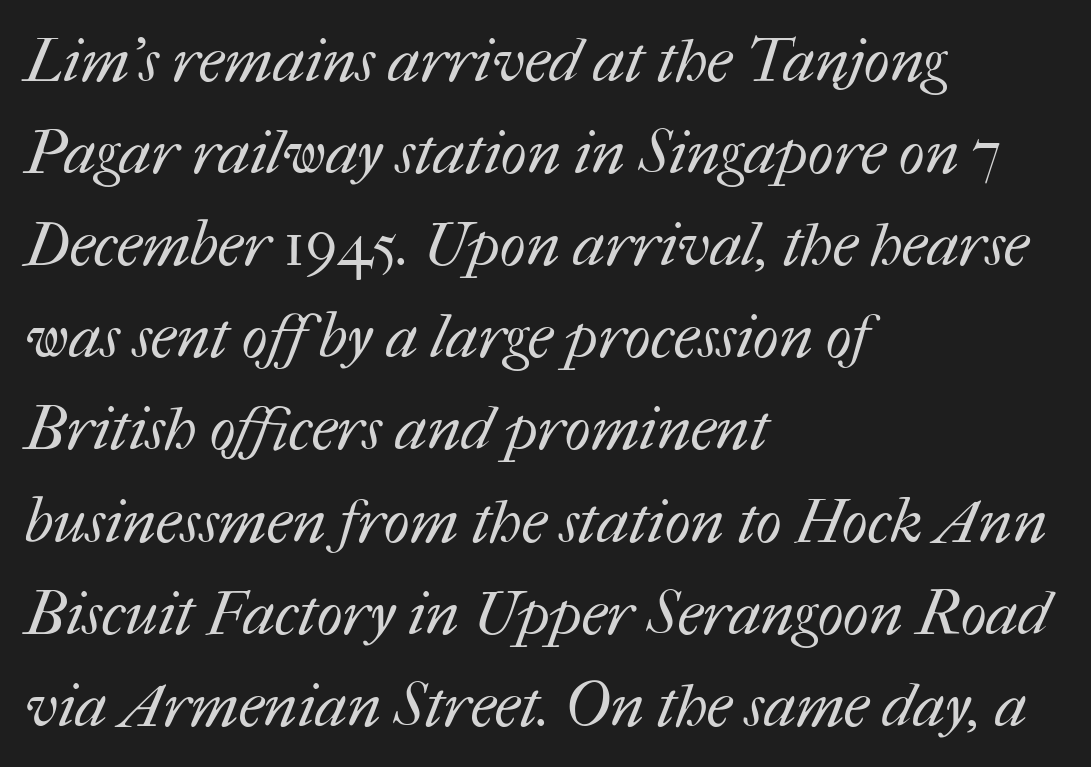
The image shows 61 px regular-weight type; set left-aligned, normal line spacing (1.51x), normal letter spacing, not underlined; medium stroke contrast and a medium x-height.
